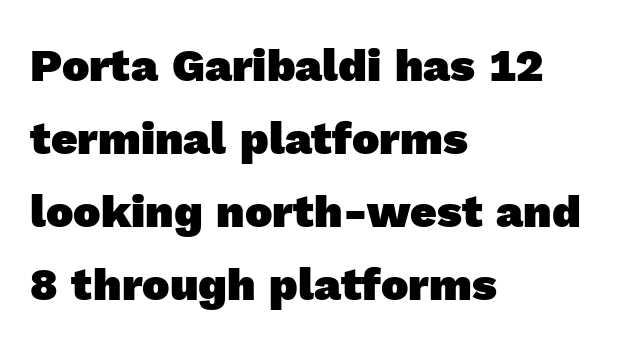
{"serif": "no", "bold": "yes", "weight": "heavy", "width": "normal", "x_height": "medium", "monospaced": "no", "underline": "no", "align": "left", "line_spacing": "normal", "line_spacing_ratio": 1.59, "letter_spacing": "normal", "letter_spacing_em": 0.0, "glyph_px": 46}
